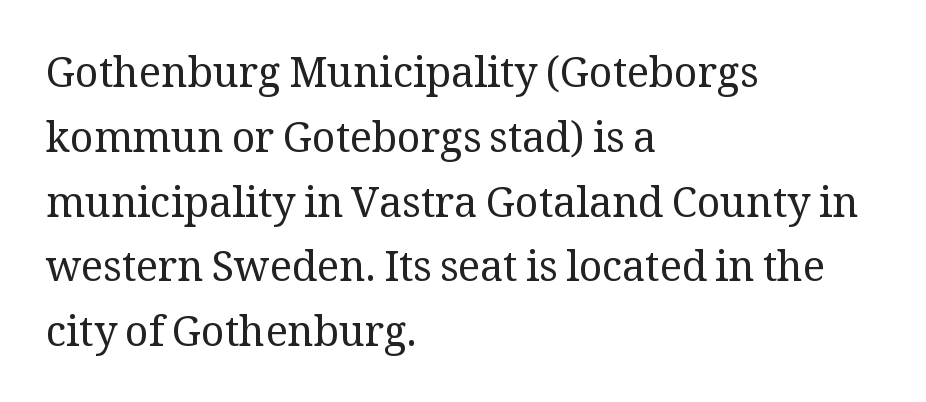
Q: Is the text bold? A: No.
Q: Is the text italic (slanted)? A: No, it is upright.
Q: Is the typeface a serif or a sans-serif typeface? A: Serif.
Q: Is the text underlined? A: No.
Q: How is the paragraph aligned? A: Left-aligned.
Q: Is the spacing between letters normal or unusually wide? A: Normal.
Q: Is the spacing between lines tight, normal or loose? A: Normal.
Q: Width (condensed, normal, or wide)? A: Normal.
Q: Stroke contrast? A: Medium.
Q: x-height? A: Medium.
Q: Monospaced? A: No.
